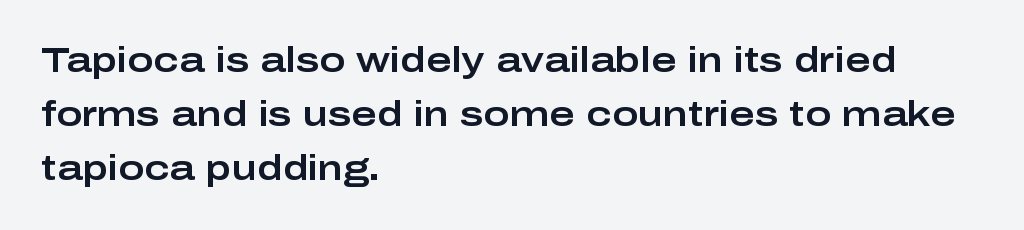
The image shows 35 px wide sans-serif type, upright; set left-aligned, normal line spacing (1.55x), normal letter spacing, not underlined; low stroke contrast and a medium x-height.
